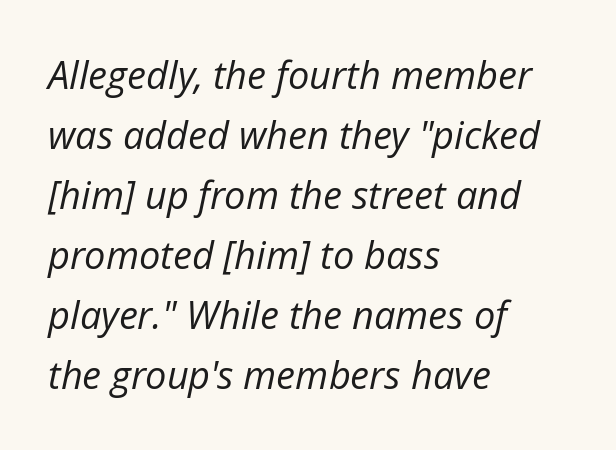
Q: Is the text bold? A: No.
Q: Is the text italic (slanted)? A: Yes, it leans right by about 12 degrees.
Q: Is the text underlined? A: No.
Q: How is the paragraph aligned? A: Left-aligned.
Q: Is the spacing between letters normal or unusually wide? A: Normal.
Q: Is the spacing between lines tight, normal or loose? A: Normal.
Q: Width (condensed, normal, or wide)? A: Normal.
Q: Stroke contrast? A: Low.
Q: x-height? A: Medium.
Q: Monospaced? A: No.
